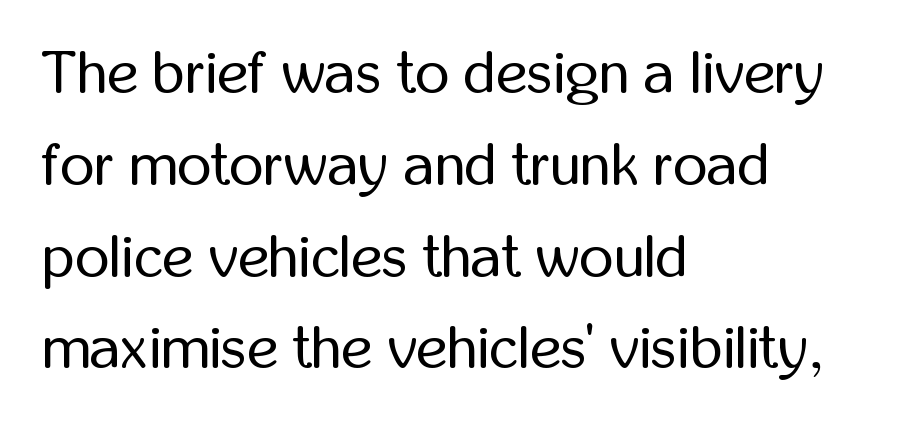
Q: Is the text bold? A: No.
Q: Is the text italic (slanted)? A: No, it is upright.
Q: Is the typeface a serif or a sans-serif typeface? A: Sans-serif.
Q: Is the text underlined? A: No.
Q: How is the paragraph aligned? A: Left-aligned.
Q: Is the spacing between letters normal or unusually wide? A: Normal.
Q: Is the spacing between lines tight, normal or loose? A: Normal.
Q: Width (condensed, normal, or wide)? A: Condensed.
Q: Stroke contrast? A: Low.
Q: x-height? A: Medium.
Q: Monospaced? A: No.
